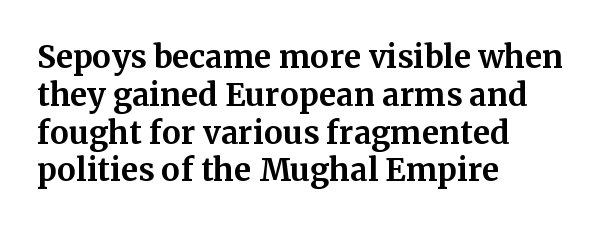
The image shows 31 px bold serif type, upright; set left-aligned, line spacing 1.22x, normal letter spacing, not underlined; medium stroke contrast and a medium x-height.
